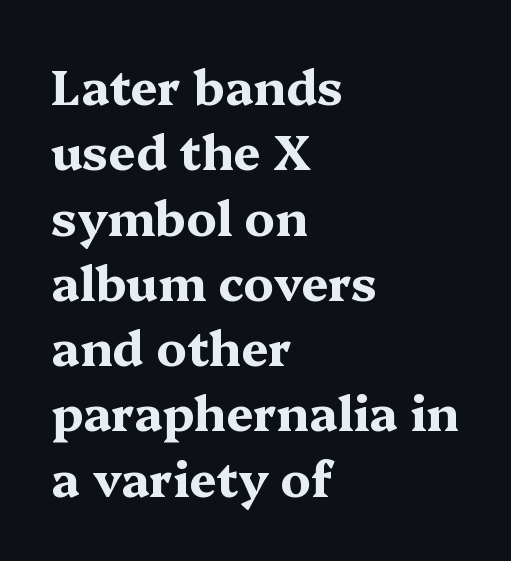
Q: Is the text bold? A: Yes.
Q: Is the text italic (slanted)? A: No, it is upright.
Q: Is the typeface a serif or a sans-serif typeface? A: Serif.
Q: Is the text underlined? A: No.
Q: How is the paragraph aligned? A: Left-aligned.
Q: Is the spacing between letters normal or unusually wide? A: Normal.
Q: Is the spacing between lines tight, normal or loose? A: Normal.
Q: Width (condensed, normal, or wide)? A: Wide.
Q: Stroke contrast? A: Medium.
Q: x-height? A: Medium.
Q: Monospaced? A: No.
